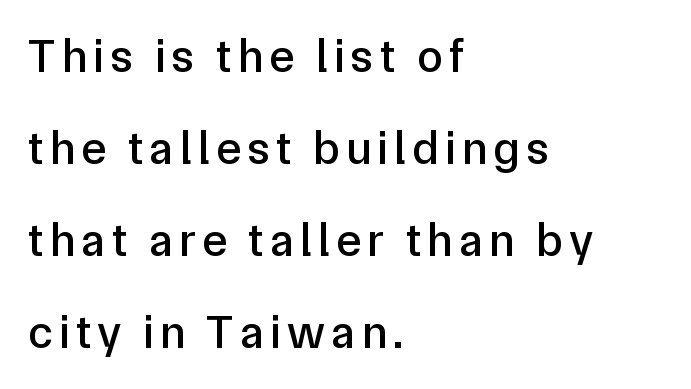
The image shows 47 px sans-serif type, upright; set left-aligned, loose line spacing (1.96x), not underlined; low stroke contrast and a medium x-height.
